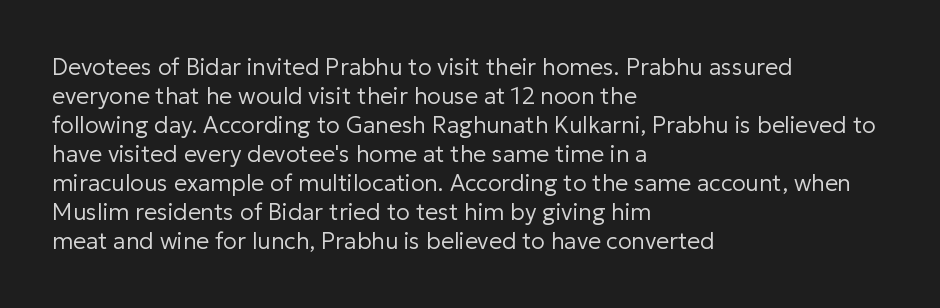
A typesetter would call this zero additional tracking. If you drew a line through each stem, it would be perfectly vertical. This block has exactly the height ordinary leading produces. Teacher's note: observe the even left margin — that is flush-left alignment. The area under the type is left untouched. This is not heavy type; no bold has been used.
